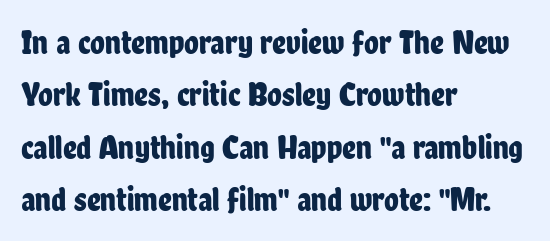
The image shows 34 px condensed sans-serif type, upright; set left-aligned, normal line spacing (1.54x), normal letter spacing, not underlined; low stroke contrast and a medium x-height.
